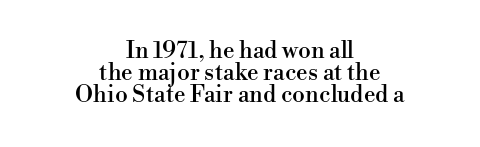
Is there much room between lines? No — they nearly touch. Italic? Not at all — the glyphs are vertical. Decoration check: the copy has no underline. Compared with typical body copy, the letter spacing here is the same.
